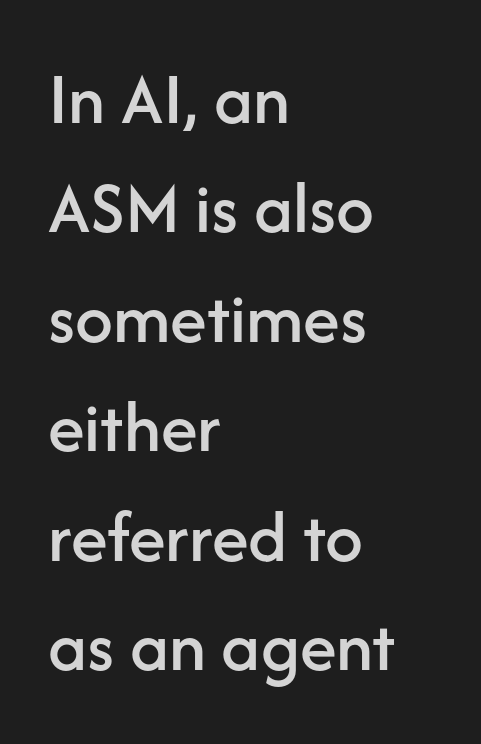
The line texture is even and compact thanks to regular tracking. Each letter keeps its own natural width here, so spacing adapts to shape. The letters stand upright; this is a roman face. I'd call this a sans setting — the letters go barefoot. The area under the type is left untouched.
